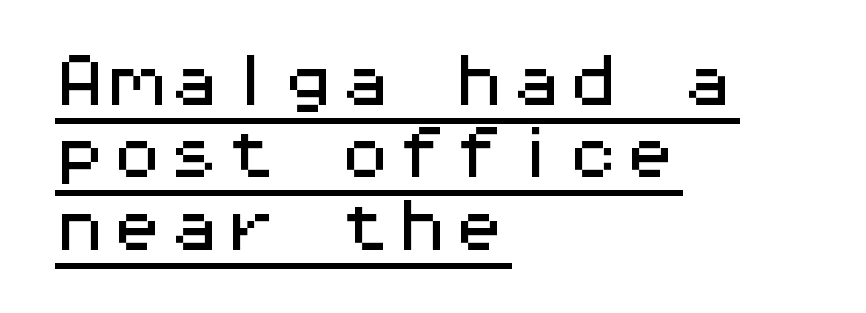
Look at the tracking — it's just the regular setting, nothing added. Designer's note — italics off, roman on. Looks like terminal output: every glyph gets an equal slot. Honestly, the row spacing looks completely unremarkable. Font category for this specimen: sans-serif. These lines stack with their left ends in a neat column.
